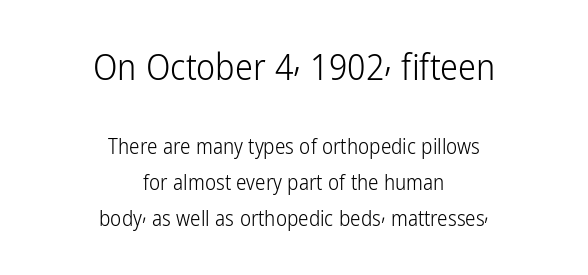
Q: Is the text bold? A: No.
Q: Is the text italic (slanted)? A: No, it is upright.
Q: Is the typeface a serif or a sans-serif typeface? A: Sans-serif.
Q: Is the text underlined? A: No.
Q: How is the paragraph aligned? A: Centered.
Q: Is the spacing between letters normal or unusually wide? A: Normal.
Q: Which block of text is set in a larger size, the first (top) or the second (bottom)? A: The first (top) one.
Q: Width (condensed, normal, or wide)? A: Condensed.
Q: Stroke contrast? A: Low.
Q: x-height? A: Medium.
Q: Monospaced? A: No.
